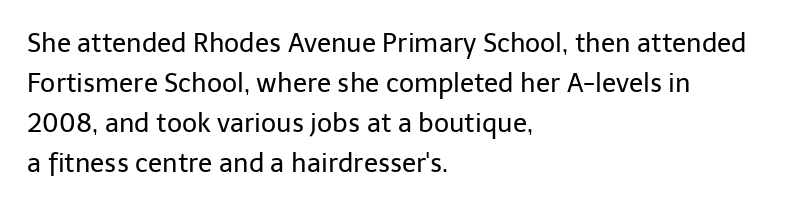
Q: Is the text bold? A: No.
Q: Is the text italic (slanted)? A: No, it is upright.
Q: Is the text underlined? A: No.
Q: How is the paragraph aligned? A: Left-aligned.
Q: Is the spacing between letters normal or unusually wide? A: Normal.
Q: Is the spacing between lines tight, normal or loose? A: Normal.
